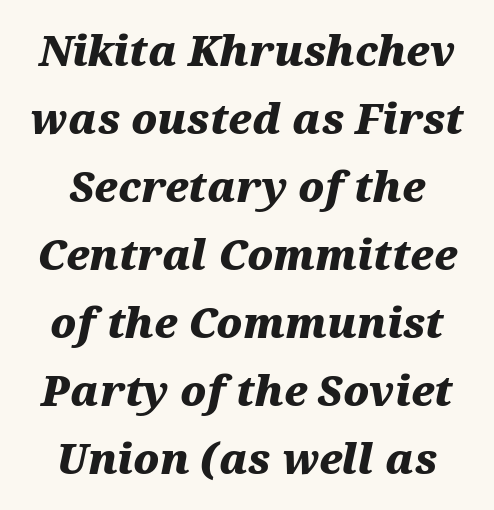
The image shows 41 px heavy, wide type, italic (leaning right); set centered, normal line spacing (1.66x), normal letter spacing, not underlined; medium stroke contrast and a medium x-height.
